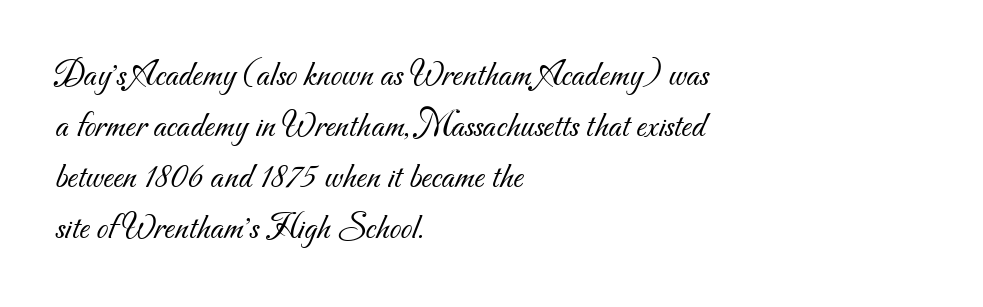
The image shows 37 px light sans-serif type; set left-aligned, normal line spacing (1.38x), normal letter spacing, not underlined; medium stroke contrast and a small x-height.
